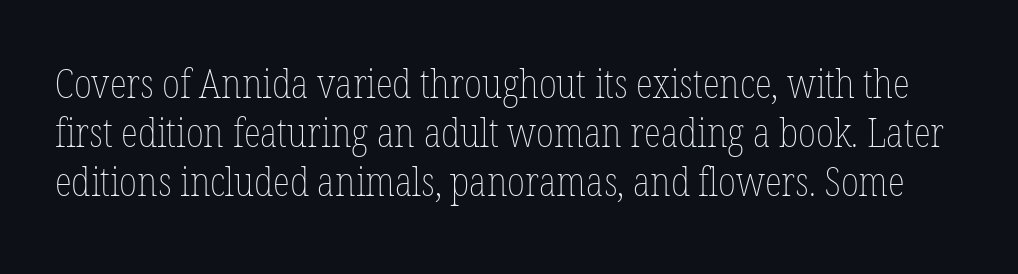
The image shows 40 px thin, condensed type, upright; set line spacing 1.23x, normal letter spacing, not underlined; low stroke contrast and a medium x-height.
